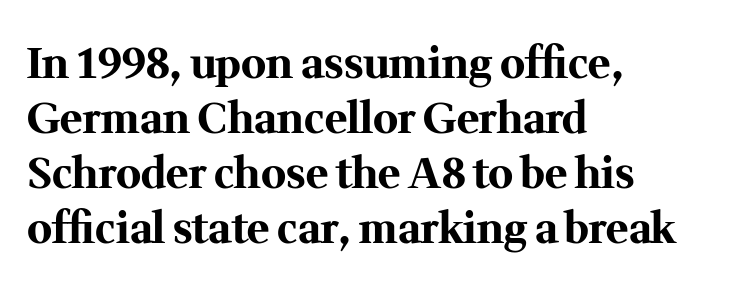
{"serif": "yes", "italic": "no", "bold": "yes", "weight": "bold", "width": "normal", "stroke_contrast": "medium", "x_height": "medium", "monospaced": "no", "underline": "no", "align": "left", "line_spacing": "normal", "line_spacing_ratio": 1.31, "letter_spacing": "normal", "letter_spacing_em": 0.0, "glyph_px": 42}
